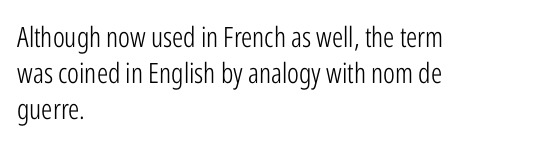
{"serif": "no", "italic": "no", "bold": "no", "weight": "light", "width": "condensed", "stroke_contrast": "low", "x_height": "medium", "monospaced": "no", "underline": "no", "align": "left", "line_spacing": "normal", "line_spacing_ratio": 1.29, "letter_spacing": "normal", "letter_spacing_em": 0.0, "glyph_px": 28}
